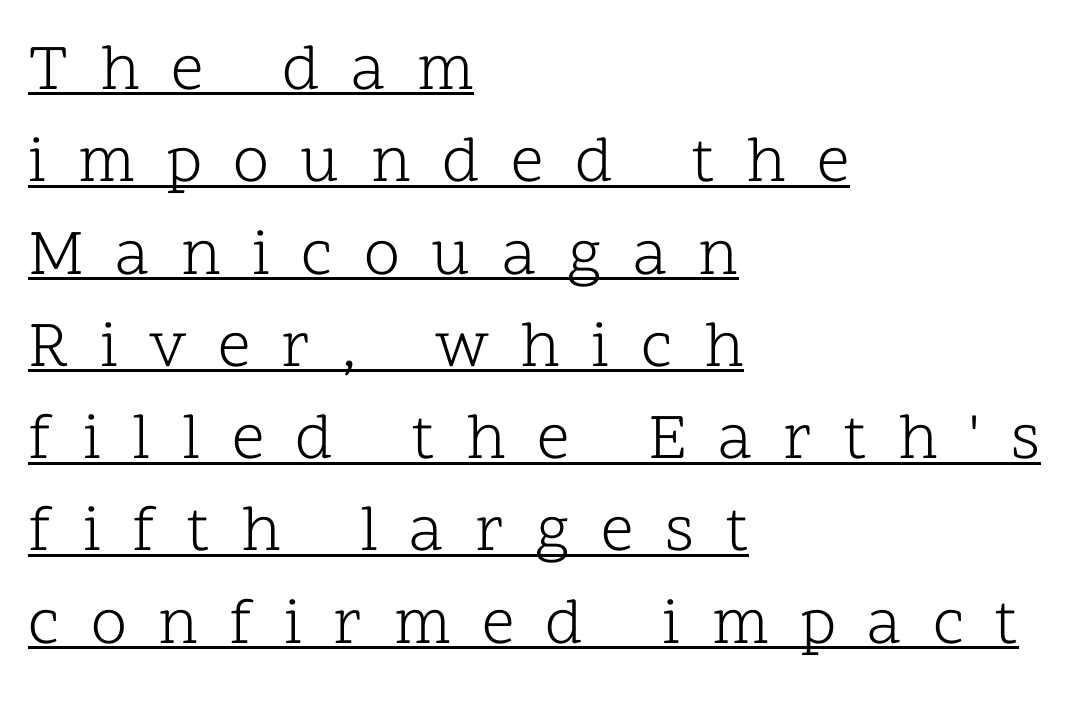
The image shows 65 px light serif type, upright; set left-aligned, normal line spacing (1.42x), unusually wide letter spacing (+0.48 em), underlined; low stroke contrast and a medium x-height.
